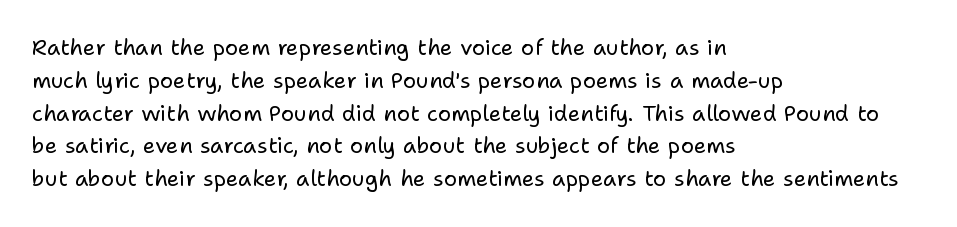
The image shows 22 px text type, upright; set left-aligned, normal line spacing (1.49x), normal letter spacing, not underlined.
